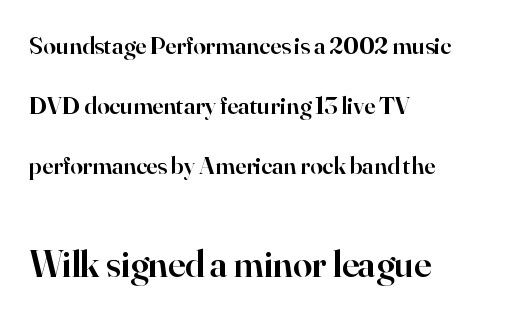
Q: Is the text bold? A: Semi-bold.
Q: Is the text italic (slanted)? A: No, it is upright.
Q: Is the typeface a serif or a sans-serif typeface? A: Serif.
Q: Is the text underlined? A: No.
Q: How is the paragraph aligned? A: Left-aligned.
Q: Is the spacing between letters normal or unusually wide? A: Normal.
Q: Is the spacing between lines tight, normal or loose? A: Loose.
Q: Which block of text is set in a larger size, the first (top) or the second (bottom)? A: The second (bottom) one.
Q: Width (condensed, normal, or wide)? A: Normal.
Q: Stroke contrast? A: High.
Q: x-height? A: Small.
Q: Monospaced? A: No.
